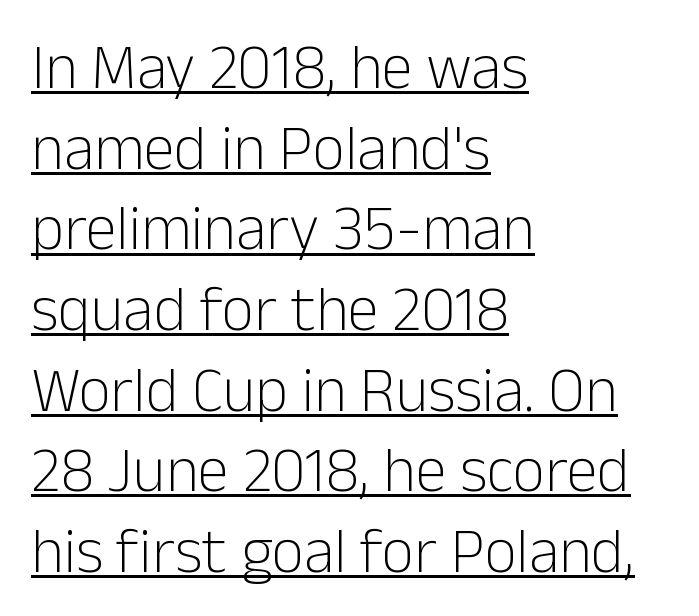
Q: Is the text bold? A: No.
Q: Is the text italic (slanted)? A: No, it is upright.
Q: Is the typeface a serif or a sans-serif typeface? A: Sans-serif.
Q: Is the text underlined? A: Yes.
Q: How is the paragraph aligned? A: Left-aligned.
Q: Is the spacing between letters normal or unusually wide? A: Normal.
Q: Is the spacing between lines tight, normal or loose? A: Normal.
Q: Width (condensed, normal, or wide)? A: Normal.
Q: Stroke contrast? A: Low.
Q: x-height? A: Medium.
Q: Monospaced? A: No.
